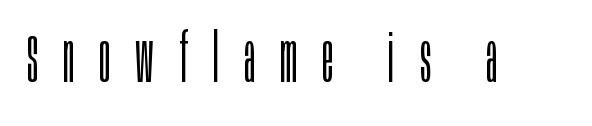
Q: Is the text bold? A: No.
Q: Is the text italic (slanted)? A: No, it is upright.
Q: Is the typeface a serif or a sans-serif typeface? A: Sans-serif.
Q: Is the text underlined? A: No.
Q: Is the spacing between letters normal or unusually wide? A: Unusually wide.
Q: Width (condensed, normal, or wide)? A: Condensed.
Q: Stroke contrast? A: Low.
Q: x-height? A: Large.
Q: Monospaced? A: No.
